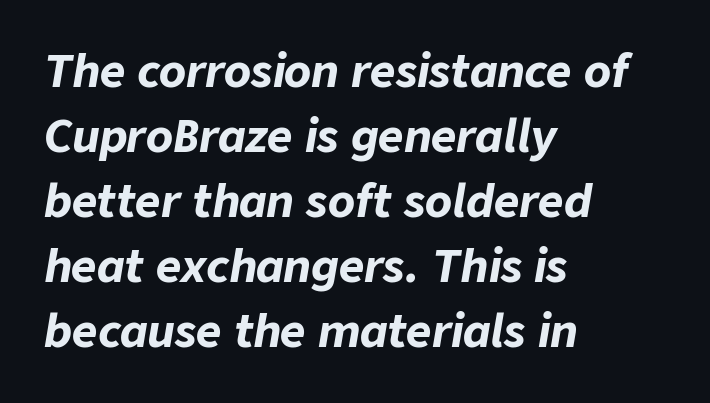
{"italic": "yes", "lean": "right", "slant_degrees": 9, "bold": "yes", "weight": "bold", "width": "normal", "stroke_contrast": "low", "x_height": "medium", "monospaced": "no", "underline": "no", "align": "left", "line_spacing": "normal", "line_spacing_ratio": 1.48, "letter_spacing": "normal", "letter_spacing_em": 0.0, "glyph_px": 44}
